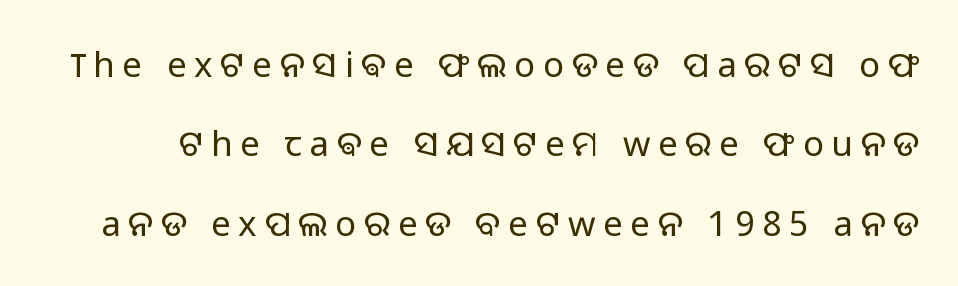
{"serif": "no", "italic": "no", "bold": "no", "weight": "light", "width": "normal", "stroke_contrast": "low", "x_height": "medium", "monospaced": "no", "underline": "no", "line_spacing": "loose", "line_spacing_ratio": 2.27, "letter_spacing": "wide", "letter_spacing_em": 0.22, "glyph_px": 35}
